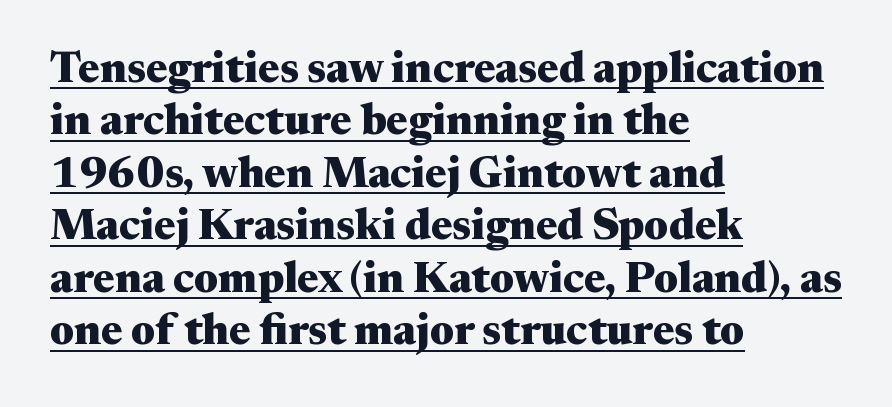
Q: Is the text bold? A: Yes.
Q: Is the text italic (slanted)? A: No, it is upright.
Q: Is the typeface a serif or a sans-serif typeface? A: Serif.
Q: Is the text underlined? A: Yes.
Q: How is the paragraph aligned? A: Left-aligned.
Q: Is the spacing between letters normal or unusually wide? A: Normal.
Q: Width (condensed, normal, or wide)? A: Wide.
Q: Stroke contrast? A: Medium.
Q: x-height? A: Medium.
Q: Monospaced? A: No.
